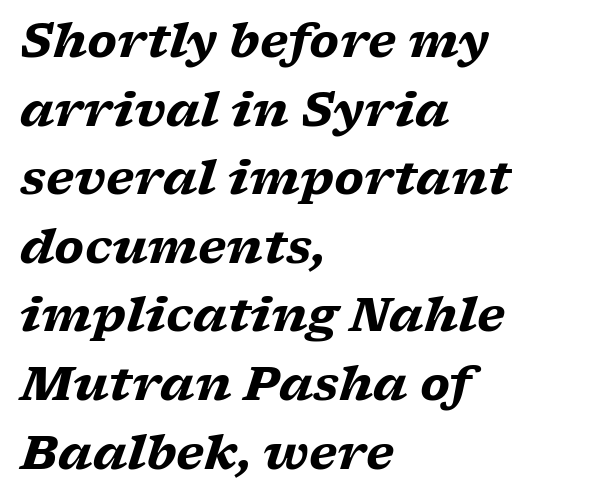
The image shows 47 px heavy, wide serif type, italic (leaning right); set left-aligned, normal line spacing (1.46x), normal letter spacing, not underlined; low stroke contrast and a medium x-height.
